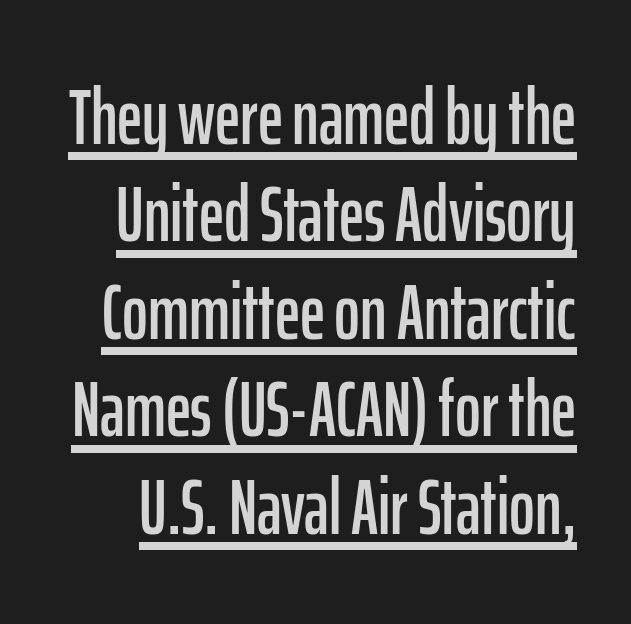
The image shows 78 px condensed sans-serif type, upright; set normal line spacing (1.25x), normal letter spacing, underlined; low stroke contrast and a medium x-height.
